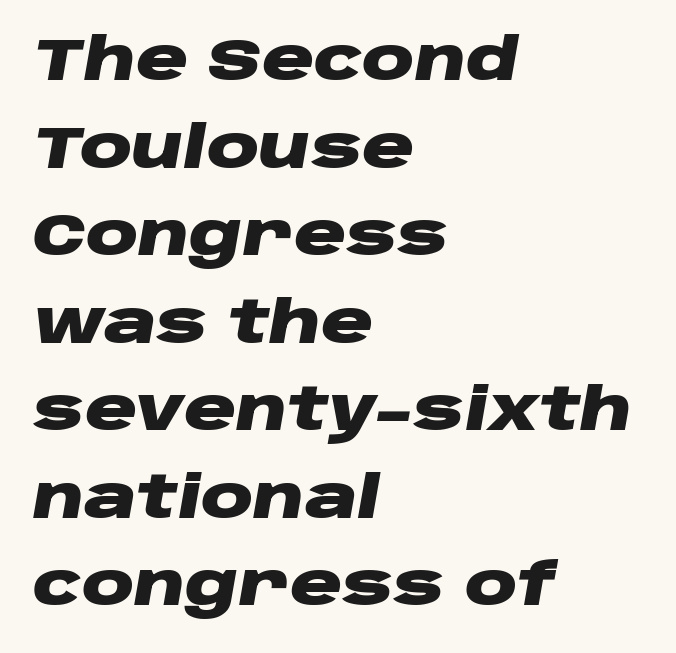
The image shows 58 px heavy, wide type, italic (leaning right); set left-aligned, normal line spacing (1.51x), normal letter spacing, not underlined; low stroke contrast and a large x-height.
